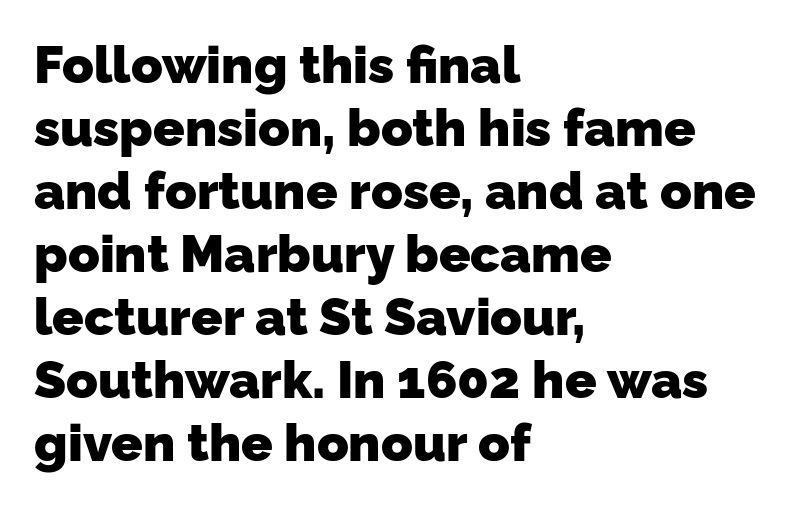
Nobody touched the tracking dial on this one. Set as a true bold cut, around the 700 mark. The rag falls on the right side of this text block. Character widths vary here, with narrow letters taking less room than wide ones. Grotesque or geometric, the face here clearly has no serifs.
